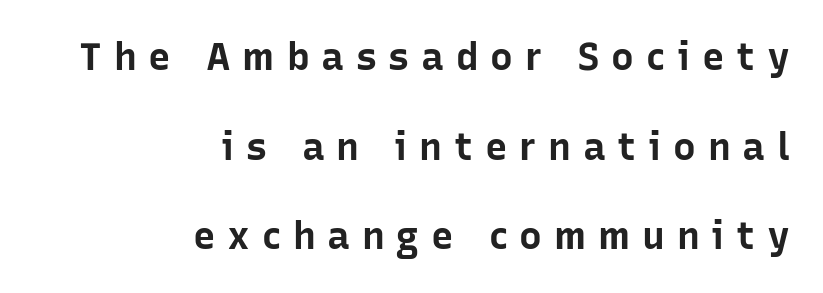
Anything drawn beneath the words? Only blank space. The letters are bold, with thick, heavy strokes. The rendering uses a large line-height, opening up the rows. The letters stand upright; this is a roman face. Examine the stroke ends and you'll find no serifs. The setting favours the right margin, as signatures and pull-quotes sometimes do.
